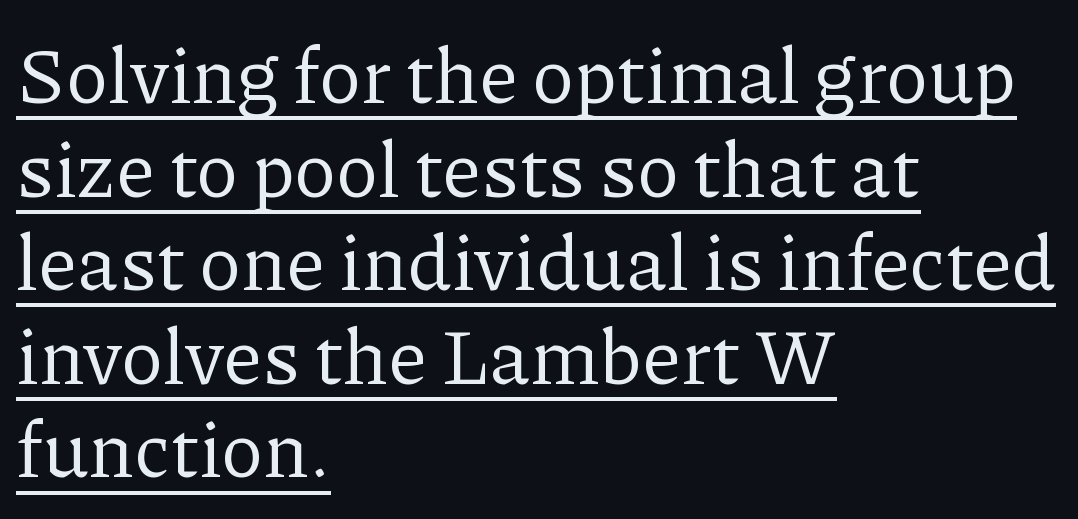
Q: Is the text bold? A: No.
Q: Is the text italic (slanted)? A: No, it is upright.
Q: Is the typeface a serif or a sans-serif typeface? A: Serif.
Q: Is the text underlined? A: Yes.
Q: How is the paragraph aligned? A: Left-aligned.
Q: Is the spacing between letters normal or unusually wide? A: Normal.
Q: Width (condensed, normal, or wide)? A: Normal.
Q: Stroke contrast? A: Low.
Q: x-height? A: Medium.
Q: Monospaced? A: No.
